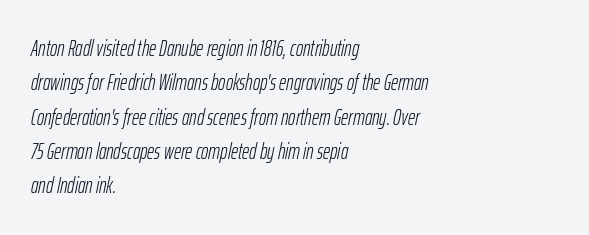
Q: Is the text bold? A: No.
Q: Is the text italic (slanted)? A: Yes, it leans right by about 12 degrees.
Q: Is the text underlined? A: No.
Q: How is the paragraph aligned? A: Left-aligned.
Q: Is the spacing between letters normal or unusually wide? A: Normal.
Q: Is the spacing between lines tight, normal or loose? A: Normal.
